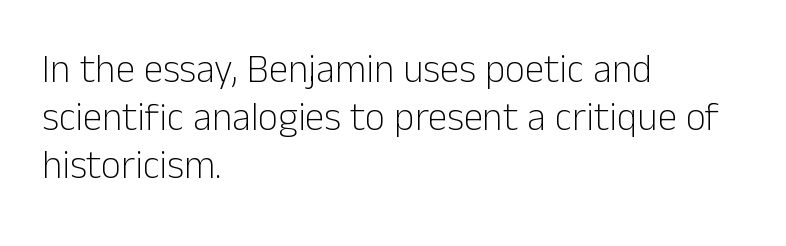
The image shows 39 px light sans-serif type, upright; set left-aligned, line spacing 1.23x, normal letter spacing, not underlined; low stroke contrast and a medium x-height.
